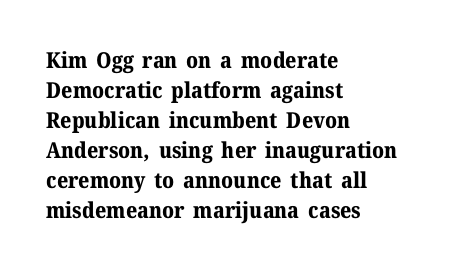
Q: Is the text bold? A: Yes.
Q: Is the text italic (slanted)? A: No, it is upright.
Q: Is the text underlined? A: No.
Q: How is the paragraph aligned? A: Left-aligned.
Q: Is the spacing between letters normal or unusually wide? A: Normal.
Q: Is the spacing between lines tight, normal or loose? A: Normal.
